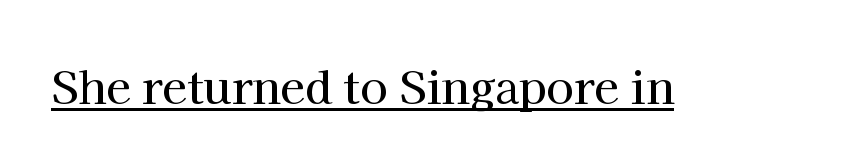
The image shows 45 px serif type, upright; set normal letter spacing, underlined; high stroke contrast and a medium x-height.
